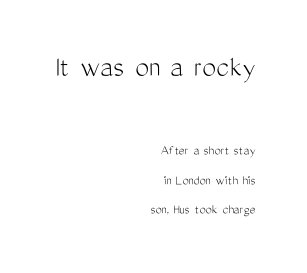
The emphasis by scale lands on block number one, above. Is the stroke heavy? The answer is a plain regular-or-lighter. No italicization has been applied; the sample stays upright. Check the space under the baseline: it is left empty.
